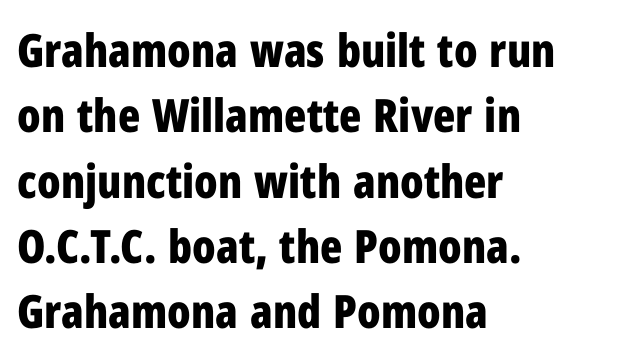
{"serif": "no", "italic": "no", "bold": "yes", "weight": "bold", "width": "condensed", "stroke_contrast": "low", "x_height": "medium", "monospaced": "no", "underline": "no", "align": "left", "line_spacing": "normal", "line_spacing_ratio": 1.42, "letter_spacing": "normal", "letter_spacing_em": 0.0, "glyph_px": 46}
